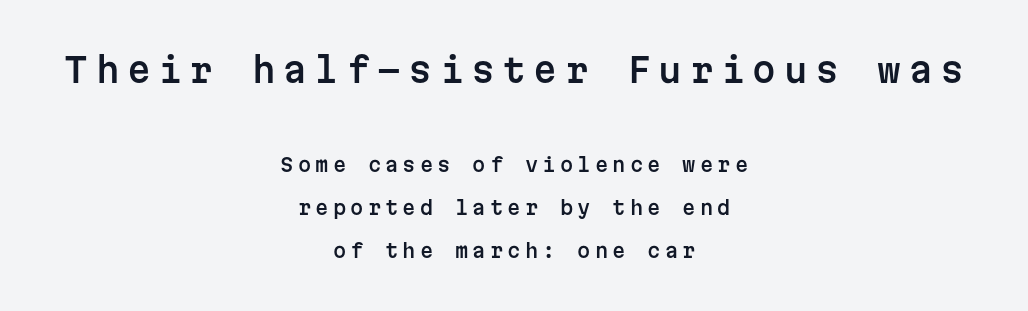
{"serif": "no", "italic": "no", "width": "normal", "stroke_contrast": "low", "x_height": "medium", "monospaced": "yes", "underline": "no", "align": "center", "line_spacing": "loose", "line_spacing_ratio": 2.26, "letter_spacing": "wide", "letter_spacing_em": 0.22, "larger_block": "first", "size_ratio": 1.79, "glyph_px": 34}
